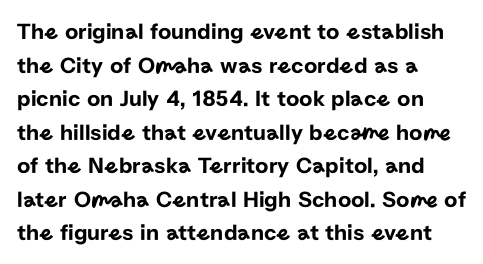
{"italic": "no", "underline": "no", "align": "left", "line_spacing": "normal", "line_spacing_ratio": 1.46, "letter_spacing": "normal", "letter_spacing_em": 0.0, "glyph_px": 23}
